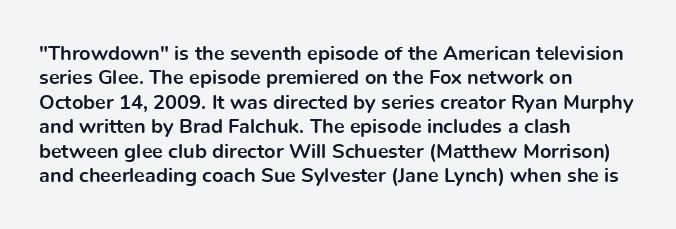
In terms of weight, the rendering is a true, heavy bold. In CSS terms this would be text-align: left. This rendering leaves character spacing at its baseline value. Honestly, there is no underline to notice here at all. The typography opts for an upright posture over an oblique one.
